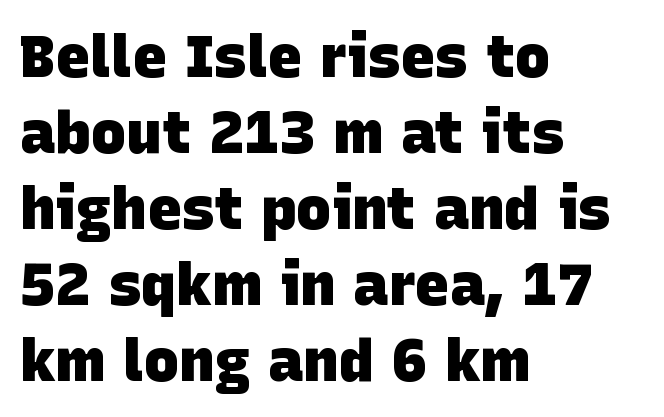
The image shows 59 px heavy sans-serif type; set left-aligned, normal line spacing (1.29x), normal letter spacing, not underlined; low stroke contrast and a large x-height.
